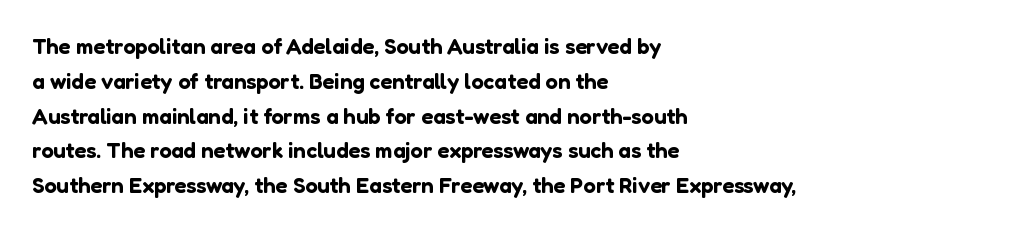
Q: Is the text italic (slanted)? A: No, it is upright.
Q: Is the text underlined? A: No.
Q: How is the paragraph aligned? A: Left-aligned.
Q: Is the spacing between letters normal or unusually wide? A: Normal.
Q: Is the spacing between lines tight, normal or loose? A: Normal.
